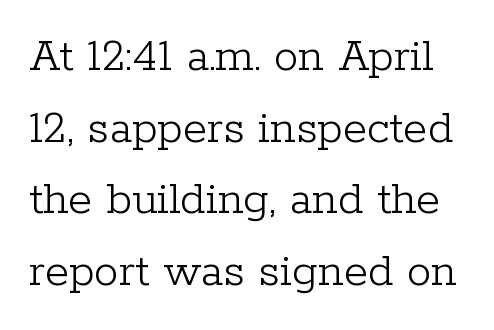
Q: Is the text bold? A: No.
Q: Is the text italic (slanted)? A: No, it is upright.
Q: Is the typeface a serif or a sans-serif typeface? A: Serif.
Q: Is the text underlined? A: No.
Q: Is the spacing between letters normal or unusually wide? A: Normal.
Q: Is the spacing between lines tight, normal or loose? A: Normal.
Q: Width (condensed, normal, or wide)? A: Normal.
Q: Stroke contrast? A: Low.
Q: x-height? A: Medium.
Q: Monospaced? A: No.
